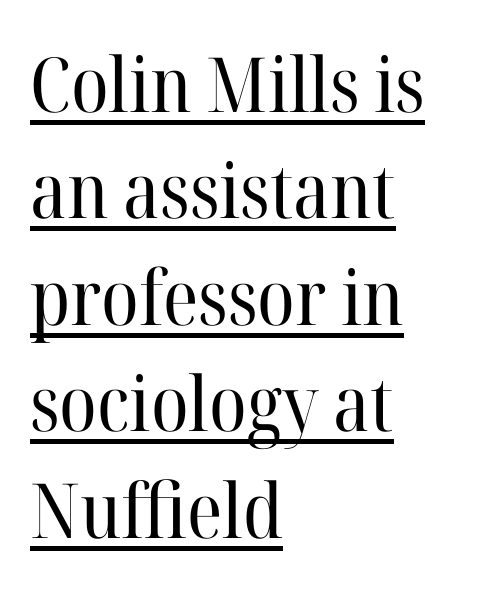
The image shows 76 px regular-weight serif type, upright; set left-aligned, normal line spacing (1.4x), normal letter spacing, underlined; high stroke contrast and a medium x-height.
